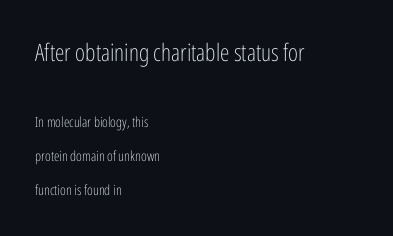
The strokes are not fattened; the text isn't bold. The space directly below the letters is spotless. You get the large type first, then a drop to smaller type. Italic: no, the glyphs are upright roman. These lines stand farther apart than default settings would place them.
